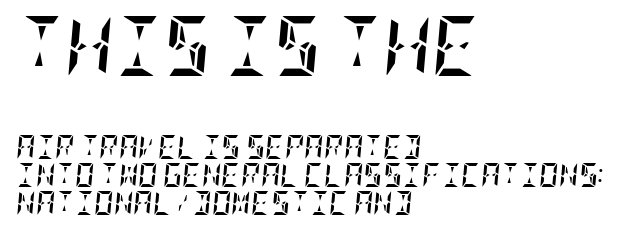
Q: Is the text bold? A: Yes.
Q: Is the text italic (slanted)? A: Yes, it leans right by about 5 degrees.
Q: Is the text underlined? A: No.
Q: How is the paragraph aligned? A: Left-aligned.
Q: Is the spacing between letters normal or unusually wide? A: Normal.
Q: Which block of text is set in a larger size, the first (top) or the second (bottom)? A: The first (top) one.
Q: Width (condensed, normal, or wide)? A: Condensed.
Q: Stroke contrast? A: Low.
Q: x-height? A: Large.
